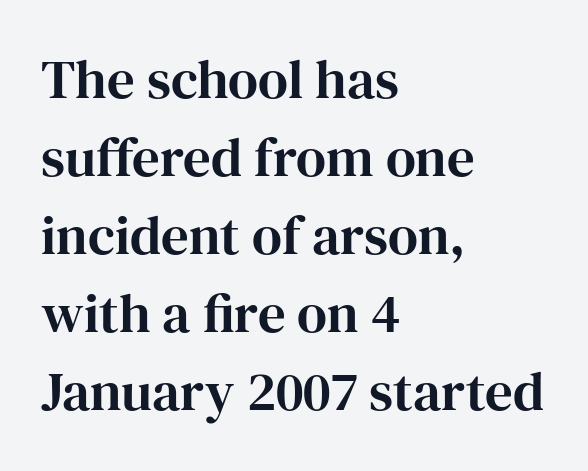
The image shows 55 px serif type, upright; set left-aligned, normal line spacing (1.42x), normal letter spacing, not underlined; high stroke contrast and a medium x-height.
